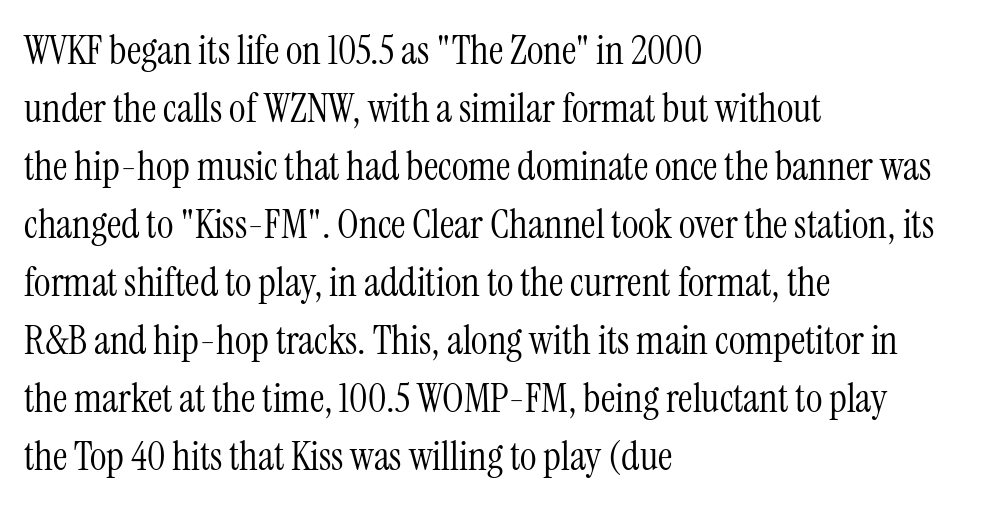
{"serif": "yes", "italic": "no", "bold": "no", "weight": "light", "width": "condensed", "stroke_contrast": "medium", "x_height": "medium", "monospaced": "no", "underline": "no", "align": "left", "line_spacing": "normal", "line_spacing_ratio": 1.45, "letter_spacing": "normal", "letter_spacing_em": 0.0, "glyph_px": 40}
